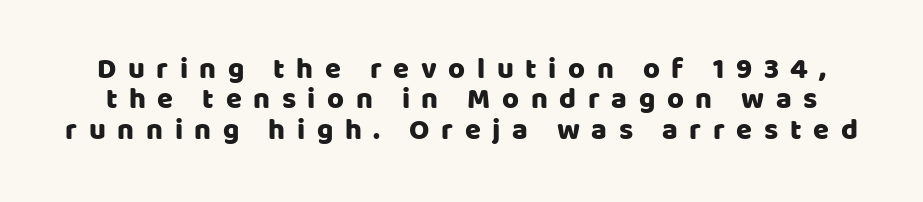
Closely set lines give the paragraph a compact silhouette. The specimen omits any rule beneath the text block's lines. Nope, not italic — everything's standing straight. The tracking reads as deliberately expanded to a designer's eye.
